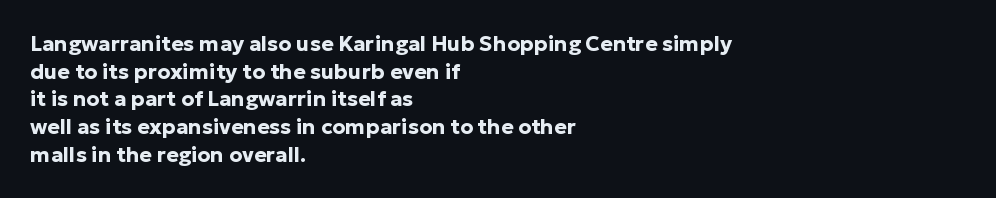
The image shows 21 px bold type, upright; set left-aligned, normal line spacing (1.32x), normal letter spacing, not underlined.
